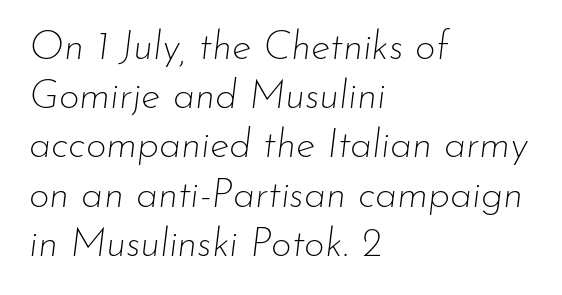
Varying glyph widths throughout — classic text-font behaviour. These lines were composed using italics. Layout note: lines flush left. Observe the ordinary spacing: letters are neighbours, not strangers.
